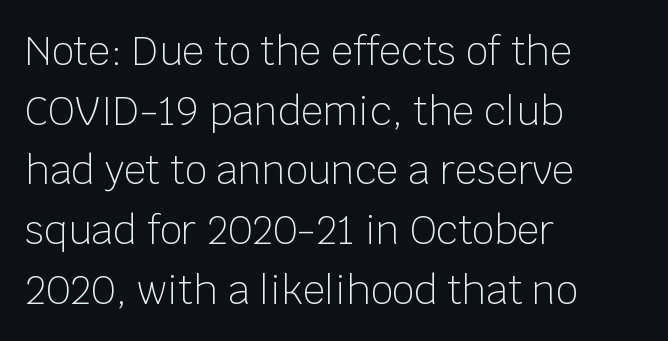
The image shows 39 px light sans-serif type, upright; set left-aligned, normal line spacing (1.53x), normal letter spacing, not underlined; low stroke contrast and a large x-height.
